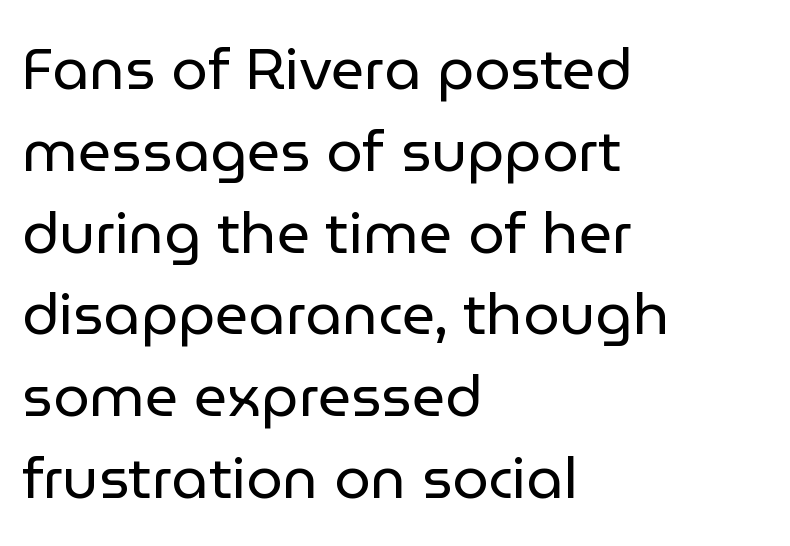
The image shows 58 px regular-weight sans-serif type, upright; set left-aligned, normal line spacing (1.41x), normal letter spacing, not underlined; low stroke contrast and a medium x-height.
